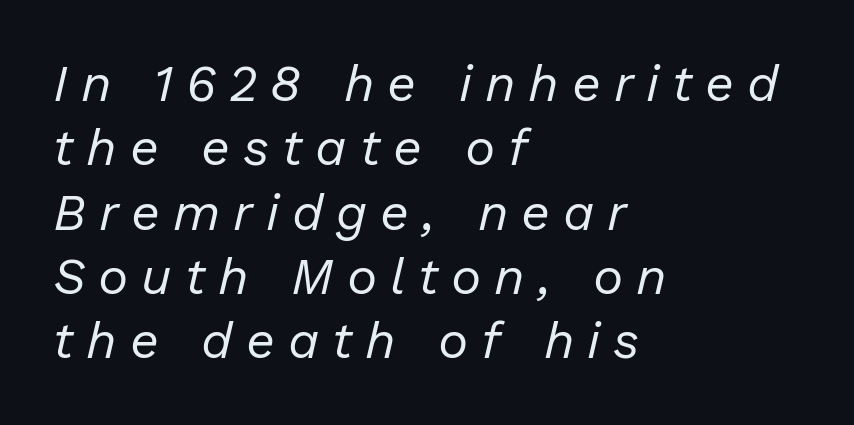
The text block is weighted toward the left margin, trailing off unevenly rightward. Is the stroke heavy? The answer is a plain regular-or-lighter. Display-style spreading of the glyphs; the letterfit is very open. Just letters on the line, the space beneath them empty. The vertical gap from one line to the next is medium.
